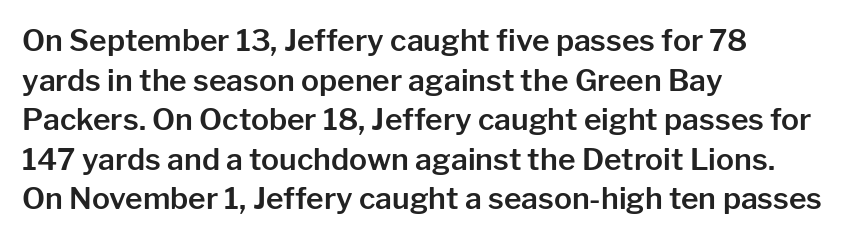
Q: Is the text italic (slanted)? A: No, it is upright.
Q: Is the typeface a serif or a sans-serif typeface? A: Sans-serif.
Q: Is the text underlined? A: No.
Q: How is the paragraph aligned? A: Left-aligned.
Q: Is the spacing between letters normal or unusually wide? A: Normal.
Q: Is the spacing between lines tight, normal or loose? A: Normal.
Q: Width (condensed, normal, or wide)? A: Normal.
Q: Stroke contrast? A: Low.
Q: x-height? A: Medium.
Q: Monospaced? A: No.
